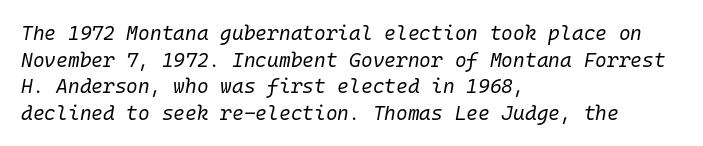
Caption: standard tracking, unaltered. The leading is moderate, giving the passage an even texture. The face looks like a standard text weight, possibly lighter. Emphasis-style slanted type is in use.
